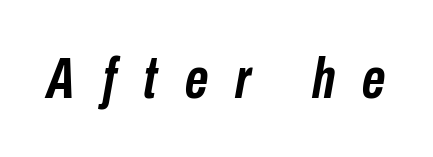
{"italic": "yes", "lean": "right", "slant_degrees": 10, "bold": "yes", "weight": "semibold", "width": "condensed", "stroke_contrast": "low", "x_height": "medium", "monospaced": "no", "underline": "no", "letter_spacing": "wide", "letter_spacing_em": 0.48, "glyph_px": 57}
